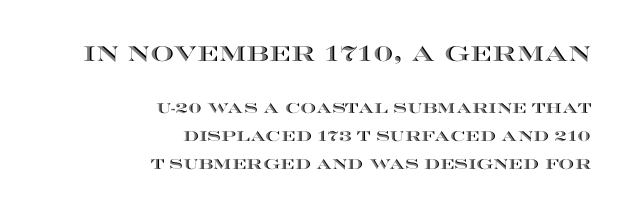
Note: larger setting up top, smaller setting below. The lettering stays uniformly vertical, giving the passage a roman look. Compared with typical paragraphs, the rows here are farther apart. Words appear dense and cohesive because spacing is normal.
